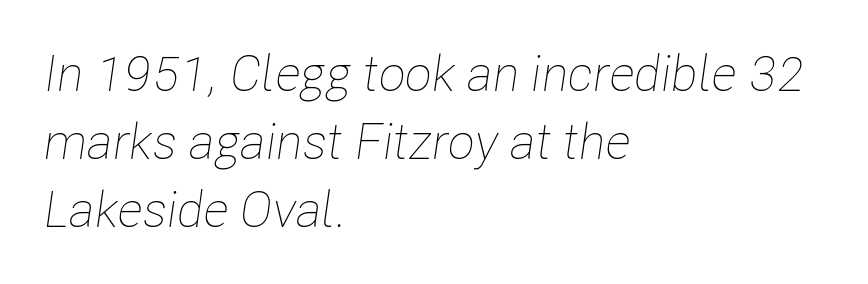
The image shows 50 px thin, condensed type, italic (leaning right); set left-aligned, normal line spacing (1.36x), normal letter spacing, not underlined; low stroke contrast and a medium x-height.
